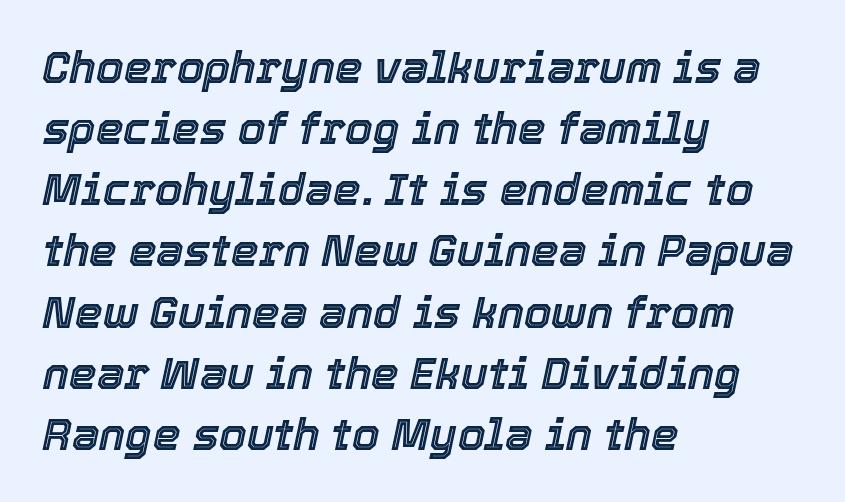
The image shows 44 px text type, italic (leaning right); set left-aligned, normal line spacing (1.39x), normal letter spacing, not underlined; a medium x-height.
